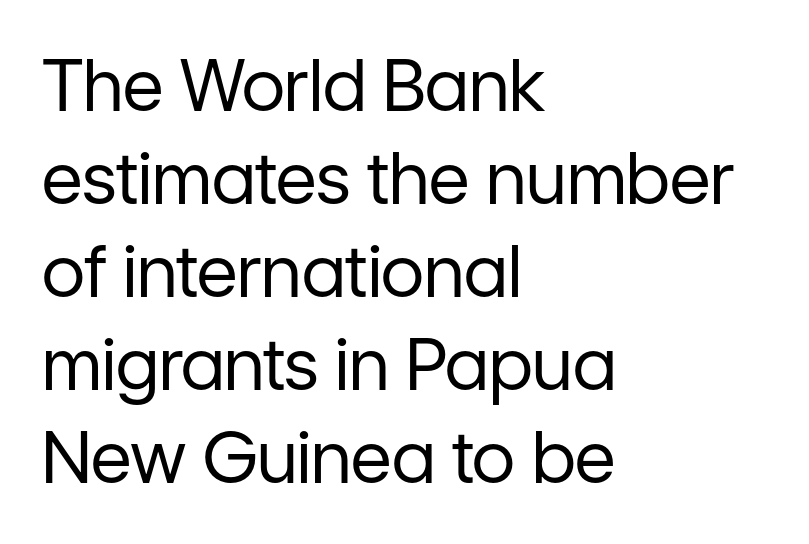
Q: Is the text bold? A: No.
Q: Is the text italic (slanted)? A: No, it is upright.
Q: Is the typeface a serif or a sans-serif typeface? A: Sans-serif.
Q: Is the text underlined? A: No.
Q: How is the paragraph aligned? A: Left-aligned.
Q: Is the spacing between letters normal or unusually wide? A: Normal.
Q: Is the spacing between lines tight, normal or loose? A: Normal.
Q: Width (condensed, normal, or wide)? A: Normal.
Q: Stroke contrast? A: Low.
Q: x-height? A: Medium.
Q: Monospaced? A: No.
